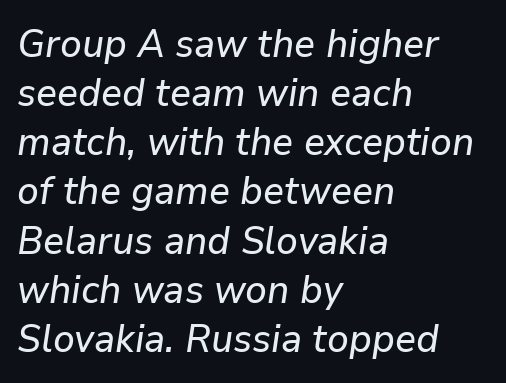
Q: Is the text italic (slanted)? A: Yes, it leans right by about 9 degrees.
Q: Is the text underlined? A: No.
Q: How is the paragraph aligned? A: Left-aligned.
Q: Is the spacing between letters normal or unusually wide? A: Normal.
Q: Is the spacing between lines tight, normal or loose? A: Normal.
Q: Width (condensed, normal, or wide)? A: Normal.
Q: Stroke contrast? A: Low.
Q: x-height? A: Medium.
Q: Monospaced? A: No.
